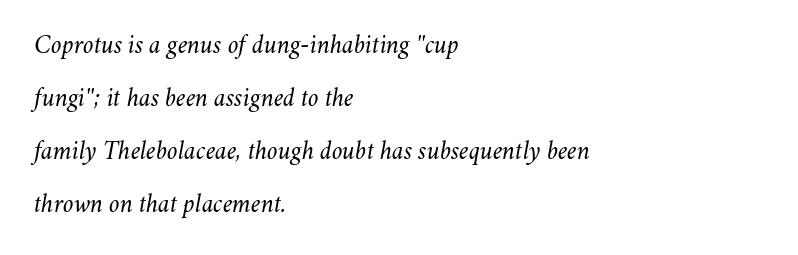
The image shows 26 px text type, italic (leaning right); set left-aligned, loose line spacing (2.04x), normal letter spacing, not underlined.
